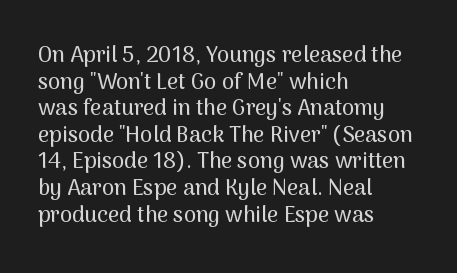
A student would call this left alignment; a typographer would say flush left, rag right. Nobody touched the tracking dial on this one. Tall strokes in this sample are plumb rather than angled. Descenders are the only things crossing below the line.
